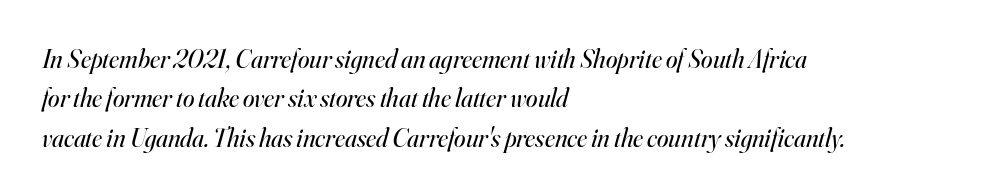
Q: Is the text bold? A: No.
Q: Is the text italic (slanted)? A: Yes, it leans right by about 16 degrees.
Q: Is the text underlined? A: No.
Q: How is the paragraph aligned? A: Left-aligned.
Q: Is the spacing between letters normal or unusually wide? A: Normal.
Q: Is the spacing between lines tight, normal or loose? A: Normal.
